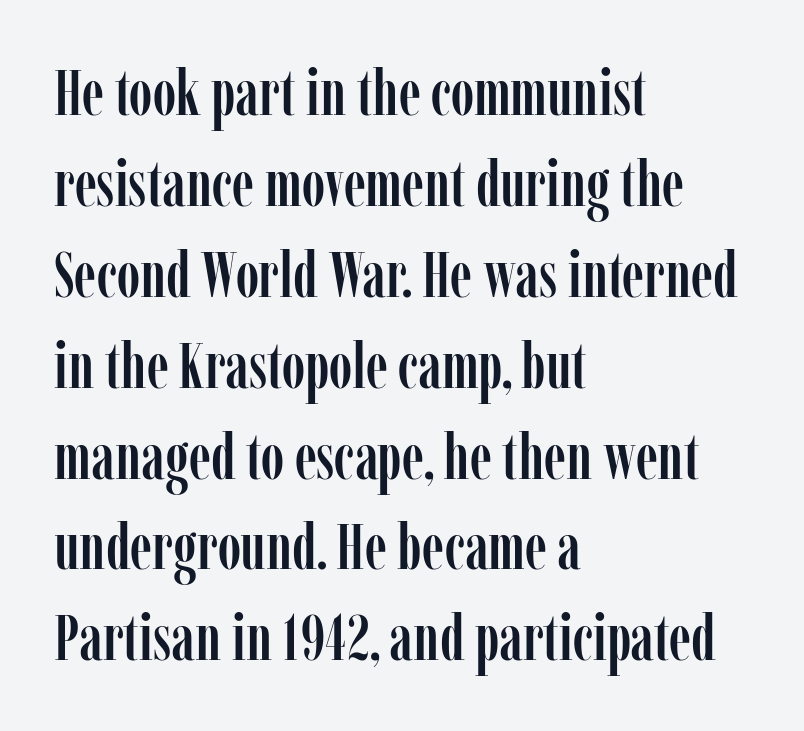
Where is the straight margin? On the left. The string is rendered with underlining switched off. Every character sits straight up, as roman type does. A normal amount of white space separates one row of letters from the next. I'd call this a serif setting — the letters wear small feet.
